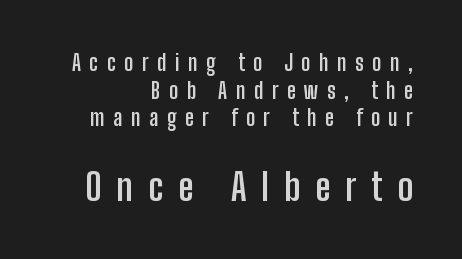
The image shows 38 px semibold, condensed sans-serif type, upright; set right-aligned, normal line spacing (1.26x), unusually wide letter spacing (+0.39 em), not underlined; the second (bottom) block is 1.73x larger; low stroke contrast and a medium x-height.
